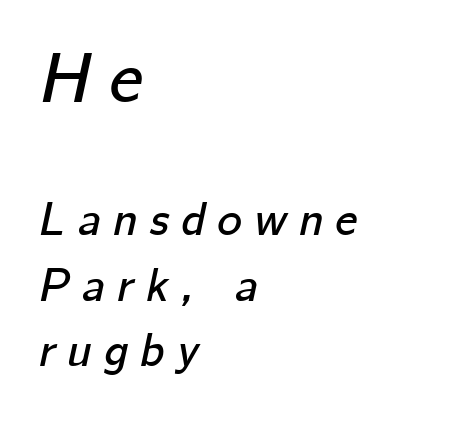
Regarding leading, the lines here are spaced in the standard way. The string is rendered with underlining switched off. These lines were composed using italics. Proportional: the letters do not fall into vertical columns.
